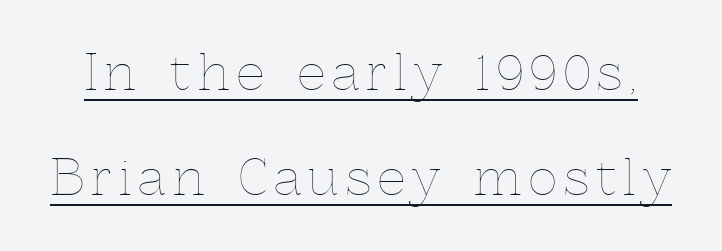
Q: Is the text bold? A: No.
Q: Is the text italic (slanted)? A: No, it is upright.
Q: Is the text underlined? A: Yes.
Q: Is the spacing between lines tight, normal or loose? A: Loose.
Q: Width (condensed, normal, or wide)? A: Normal.
Q: x-height? A: Medium.
Q: Monospaced? A: No.
